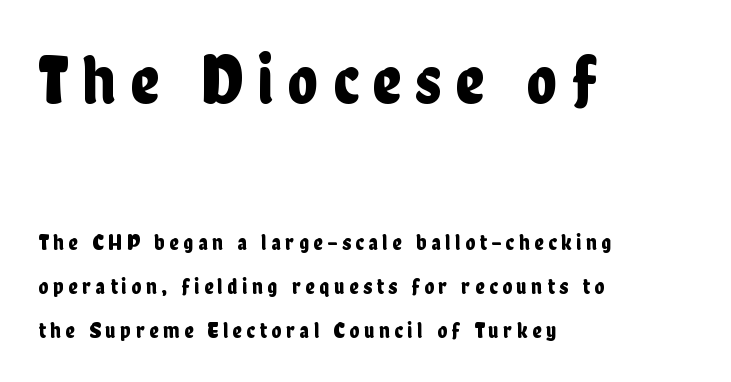
{"serif": "no", "italic": "no", "width": "condensed", "stroke_contrast": "low", "x_height": "medium", "monospaced": "no", "underline": "no", "align": "left", "line_spacing": "loose", "line_spacing_ratio": 1.91, "letter_spacing": "wide", "letter_spacing_em": 0.2, "larger_block": "first", "size_ratio": 3.04, "glyph_px": 70}
